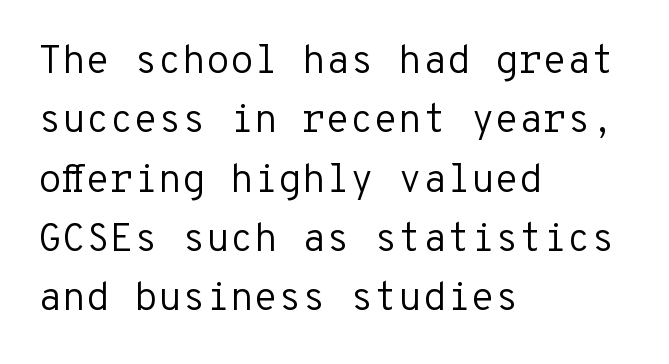
The face used here is monospaced, like something from a code editor. Short note: letters normally spaced. Unmarked baselines from the first word to the last. These lines were composed using upright roman letters. The designer went with a sans here, leaving each stem footless. Honestly, the row spacing looks completely unremarkable.
